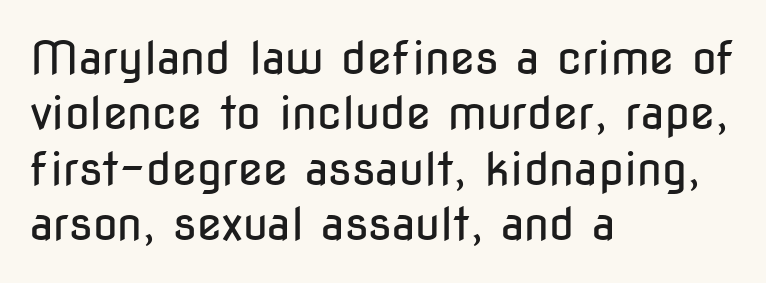
The image shows 45 px regular-weight, condensed sans-serif type, upright; set left-aligned, line spacing 1.23x, normal letter spacing, not underlined; low stroke contrast and a medium x-height.
